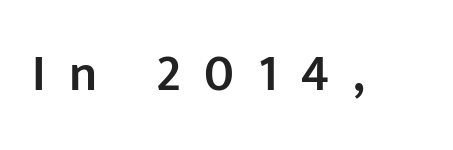
The image shows 51 px semibold sans-serif type, upright; set unusually wide letter spacing (+0.46 em), not underlined; low stroke contrast and a medium x-height.
